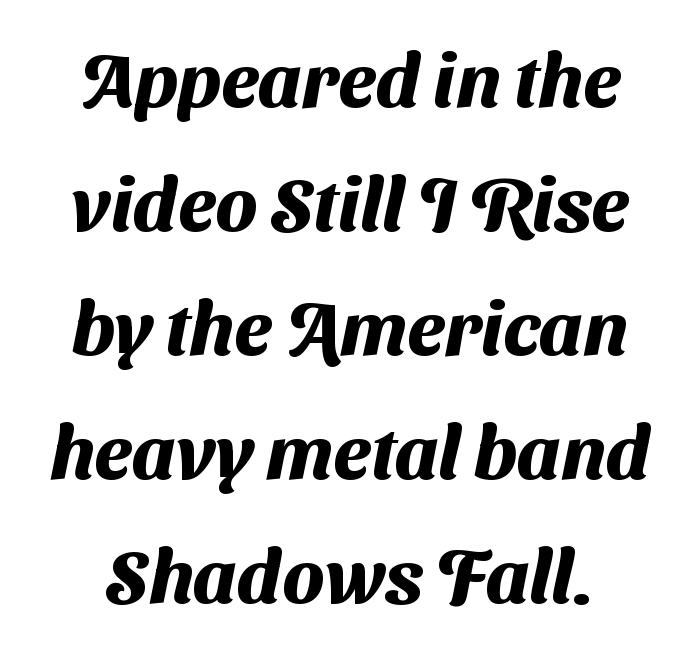
{"serif": "no", "bold": "yes", "weight": "heavy", "width": "normal", "stroke_contrast": "medium", "x_height": "medium", "monospaced": "no", "underline": "no", "align": "center", "line_spacing": "normal", "line_spacing_ratio": 1.63, "letter_spacing": "normal", "letter_spacing_em": 0.0, "glyph_px": 76}
